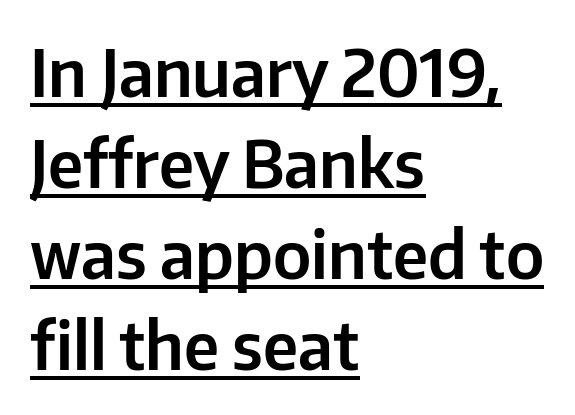
Q: Is the text italic (slanted)? A: No, it is upright.
Q: Is the typeface a serif or a sans-serif typeface? A: Sans-serif.
Q: Is the text underlined? A: Yes.
Q: How is the paragraph aligned? A: Left-aligned.
Q: Is the spacing between letters normal or unusually wide? A: Normal.
Q: Is the spacing between lines tight, normal or loose? A: Normal.
Q: Width (condensed, normal, or wide)? A: Normal.
Q: Stroke contrast? A: Low.
Q: x-height? A: Medium.
Q: Monospaced? A: No.
